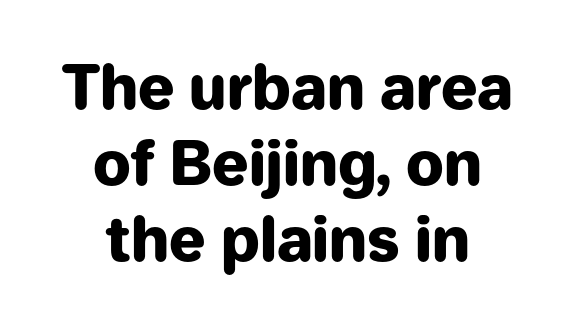
{"serif": "no", "italic": "no", "bold": "yes", "weight": "heavy", "width": "normal", "stroke_contrast": "low", "x_height": "medium", "monospaced": "no", "underline": "no", "align": "center", "line_spacing": "normal", "line_spacing_ratio": 1.27, "letter_spacing": "normal", "letter_spacing_em": 0.0, "glyph_px": 60}
